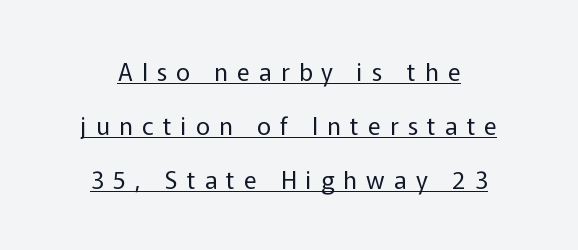
Q: Is the text bold? A: No.
Q: Is the text italic (slanted)? A: No, it is upright.
Q: Is the text underlined? A: Yes.
Q: How is the paragraph aligned? A: Centered.
Q: Is the spacing between letters normal or unusually wide? A: Unusually wide.
Q: Is the spacing between lines tight, normal or loose? A: Loose.
